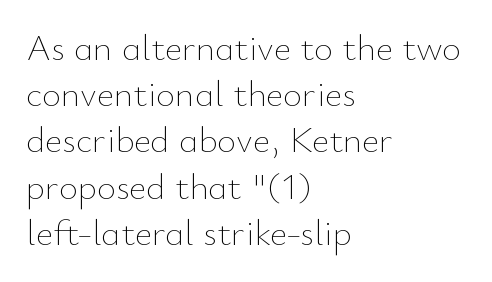
Observe the ordinary spacing: letters are neighbours, not strangers. Character widths vary here, with narrow letters taking less room than wide ones. Is this a heavy cut? Hardly; it is regular or lighter. Is there any slant? The stems are plumb. Horizontally, the lines are justified to the leading edge only. Nobody drew a line under any word here.
